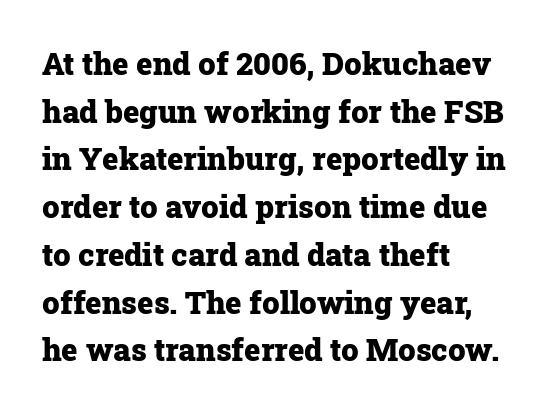
The image shows 31 px heavy serif type, upright; set left-aligned, normal line spacing (1.54x), normal letter spacing, not underlined; low stroke contrast and a medium x-height.
